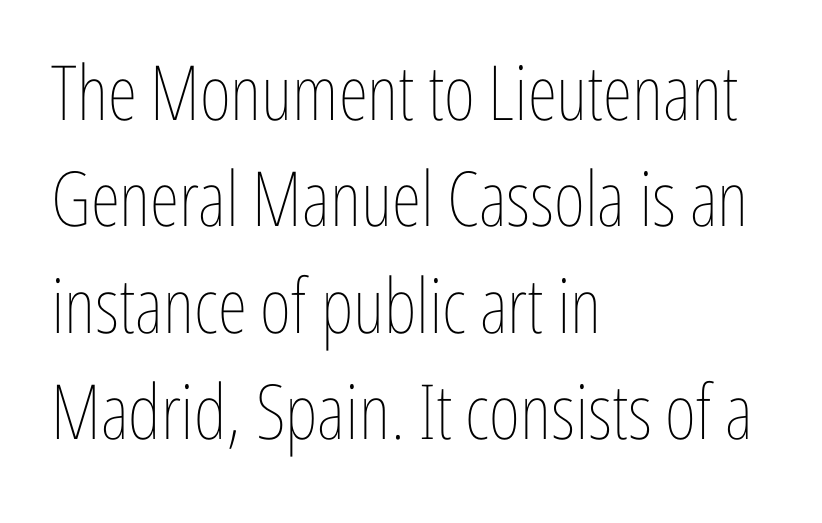
Q: Is the text bold? A: No.
Q: Is the text italic (slanted)? A: No, it is upright.
Q: Is the text underlined? A: No.
Q: How is the paragraph aligned? A: Left-aligned.
Q: Is the spacing between letters normal or unusually wide? A: Normal.
Q: Is the spacing between lines tight, normal or loose? A: Normal.
Q: Width (condensed, normal, or wide)? A: Condensed.
Q: Stroke contrast? A: Low.
Q: x-height? A: Medium.
Q: Monospaced? A: No.
